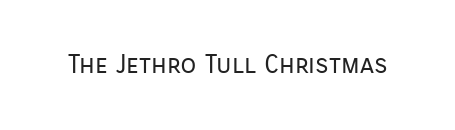
Q: Is the text bold? A: No.
Q: Is the text italic (slanted)? A: No, it is upright.
Q: Is the text underlined? A: No.
Q: Is the spacing between letters normal or unusually wide? A: Normal.
